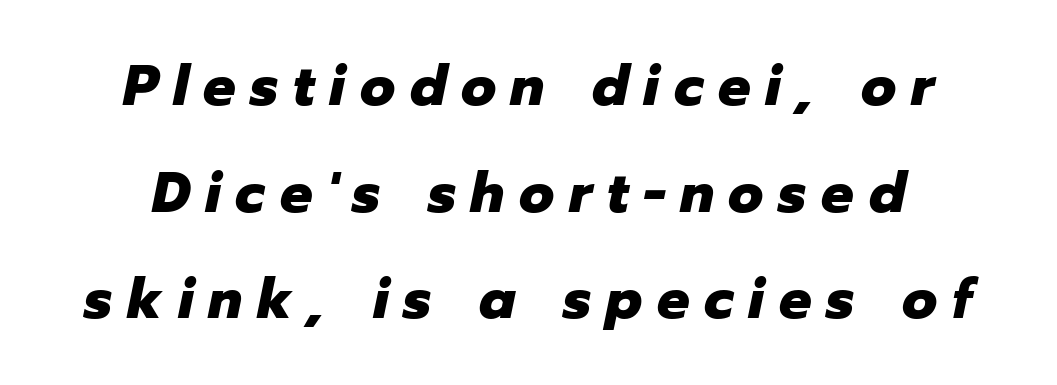
Q: Is the text bold? A: Yes.
Q: Is the text italic (slanted)? A: Yes, it leans right by about 12 degrees.
Q: Is the text underlined? A: No.
Q: How is the paragraph aligned? A: Centered.
Q: Is the spacing between letters normal or unusually wide? A: Unusually wide.
Q: Width (condensed, normal, or wide)? A: Normal.
Q: Stroke contrast? A: Low.
Q: x-height? A: Medium.
Q: Monospaced? A: No.
